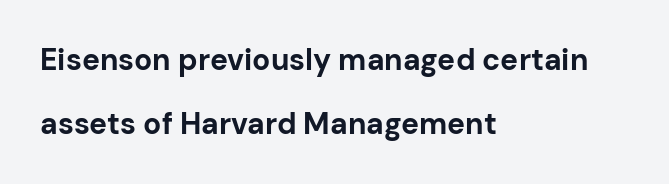
The image shows 30 px bold sans-serif type, upright; set left-aligned, loose line spacing (2.12x), normal letter spacing, not underlined; low stroke contrast and a medium x-height.
